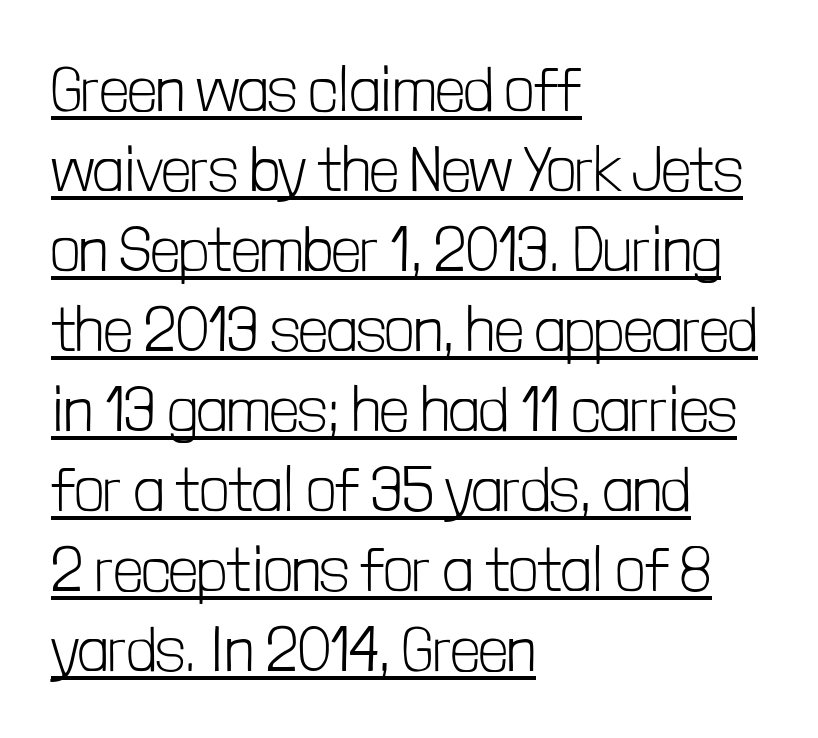
Stroke terminals: plain, sans-serif. The face used here is proportionally spaced, like ordinary book or web type. Line starts are locked; line ends wander. The letters stand straight up with perfectly vertical stems.
